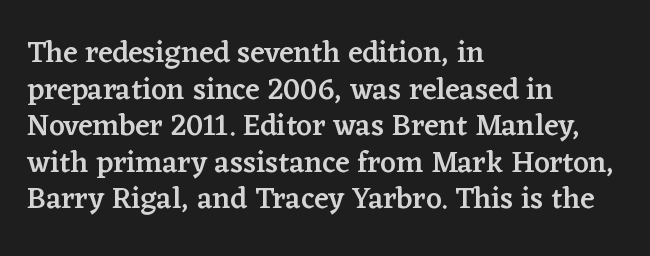
The image shows 30 px semibold serif type, upright; set left-aligned, line spacing 1.22x, normal letter spacing, not underlined; low stroke contrast and a medium x-height.
